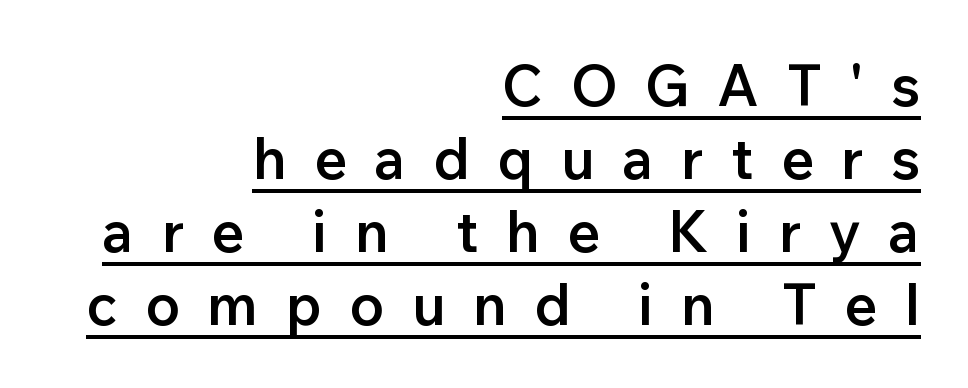
Serifs: no, the terminals of the letterforms are clean. Notice how a bar underscores the lettering throughout. Posture: straight, roman, zero tilt. This sample has the flowing, uneven cadence of proportional lettering.
